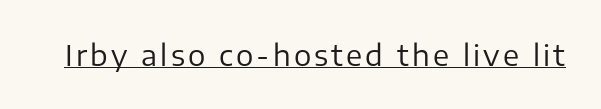
Q: Is the text bold? A: No.
Q: Is the text italic (slanted)? A: No, it is upright.
Q: Is the typeface a serif or a sans-serif typeface? A: Sans-serif.
Q: Is the text underlined? A: Yes.
Q: Width (condensed, normal, or wide)? A: Normal.
Q: Stroke contrast? A: Low.
Q: x-height? A: Medium.
Q: Monospaced? A: No.
